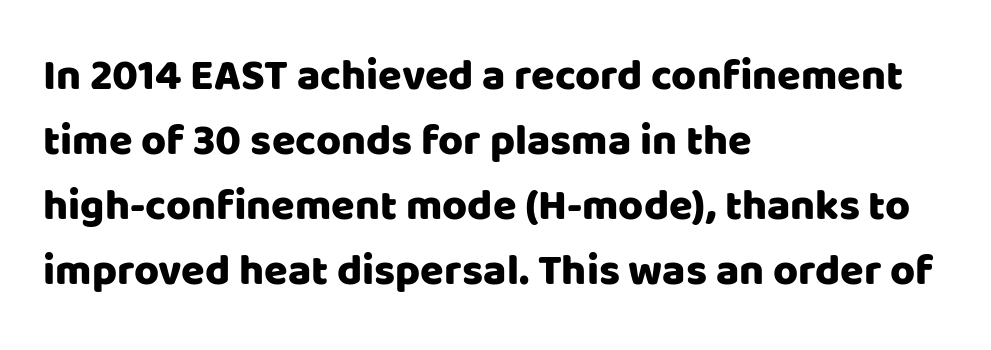
{"serif": "no", "italic": "no", "width": "normal", "stroke_contrast": "low", "x_height": "large", "monospaced": "no", "underline": "no", "align": "left", "line_spacing": "normal", "line_spacing_ratio": 1.51, "letter_spacing": "normal", "letter_spacing_em": 0.0, "glyph_px": 43}
